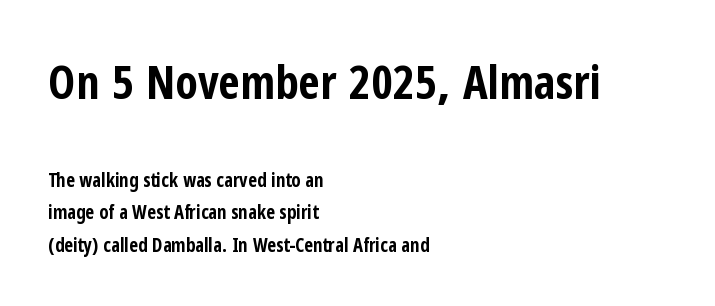
Q: Is the text bold? A: Yes.
Q: Is the text italic (slanted)? A: No, it is upright.
Q: Is the typeface a serif or a sans-serif typeface? A: Sans-serif.
Q: Is the text underlined? A: No.
Q: How is the paragraph aligned? A: Left-aligned.
Q: Is the spacing between letters normal or unusually wide? A: Normal.
Q: Which block of text is set in a larger size, the first (top) or the second (bottom)? A: The first (top) one.
Q: Width (condensed, normal, or wide)? A: Condensed.
Q: Stroke contrast? A: Low.
Q: x-height? A: Medium.
Q: Monospaced? A: No.
